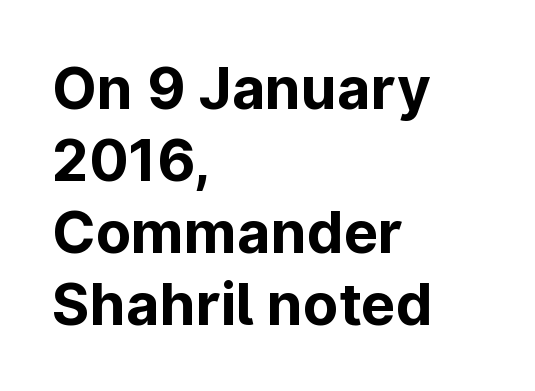
The image shows 58 px bold sans-serif type, upright; set left-aligned, line spacing 1.24x, normal letter spacing, not underlined; low stroke contrast and a medium x-height.
